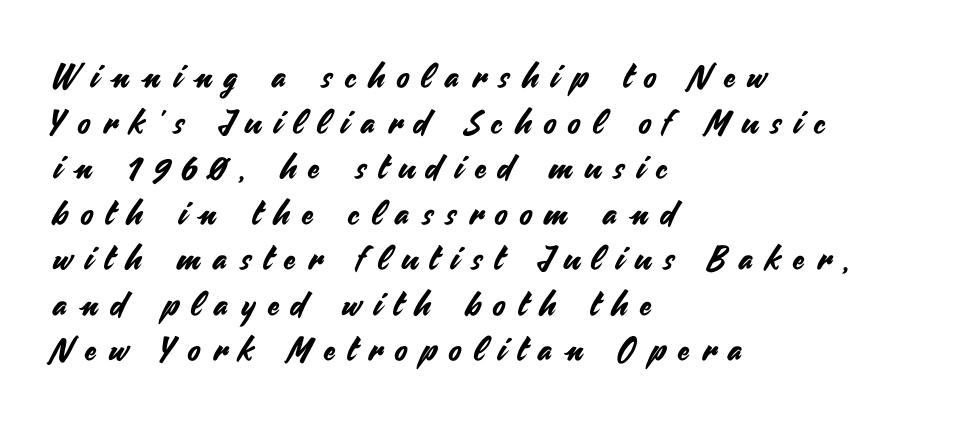
{"serif": "no", "width": "normal", "stroke_contrast": "medium", "x_height": "small", "monospaced": "no", "underline": "no", "align": "left", "line_spacing": "normal", "line_spacing_ratio": 1.38, "letter_spacing": "wide", "letter_spacing_em": 0.39, "glyph_px": 33}
